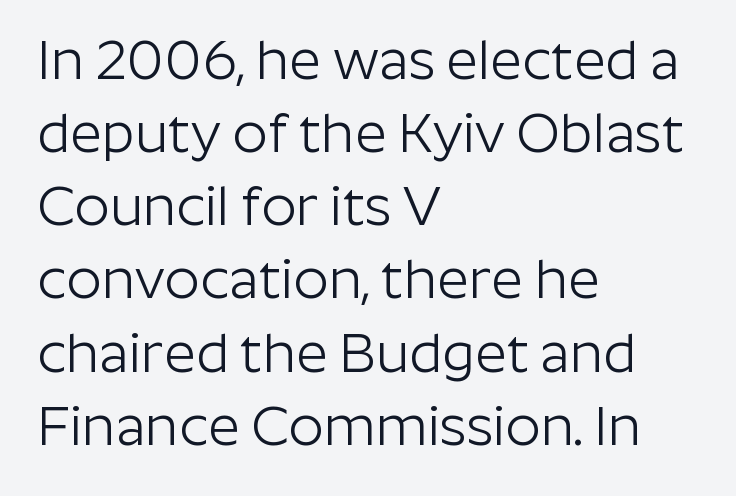
No italicization has been applied; the sample stays upright. The letters advance in unequal steps, a hallmark of proportional type. The gaps between neighbouring characters are ordinary and unremarkable. The ragged edge is on the right, which tells us the setting is flush left.
